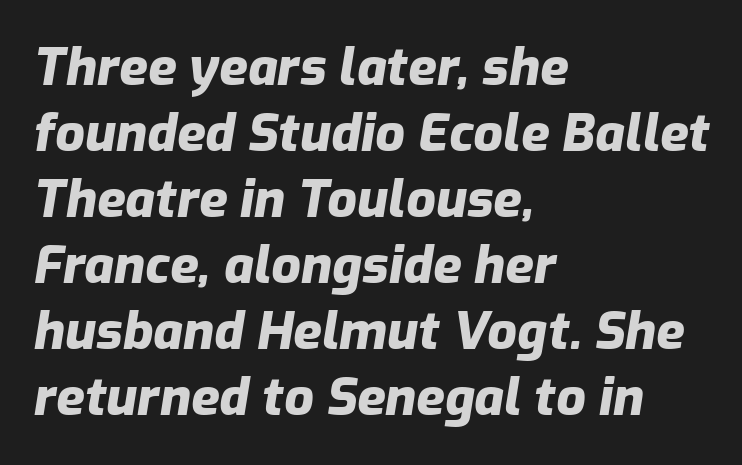
Q: Is the text bold? A: Yes.
Q: Is the text italic (slanted)? A: Yes, it leans right by about 9 degrees.
Q: Is the text underlined? A: No.
Q: How is the paragraph aligned? A: Left-aligned.
Q: Is the spacing between letters normal or unusually wide? A: Normal.
Q: Is the spacing between lines tight, normal or loose? A: Normal.
Q: Width (condensed, normal, or wide)? A: Normal.
Q: Stroke contrast? A: Low.
Q: x-height? A: Medium.
Q: Monospaced? A: No.
